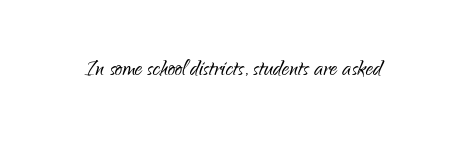
The image shows 29 px light, condensed sans-serif type; set normal letter spacing, not underlined; low stroke contrast and a small x-height.
